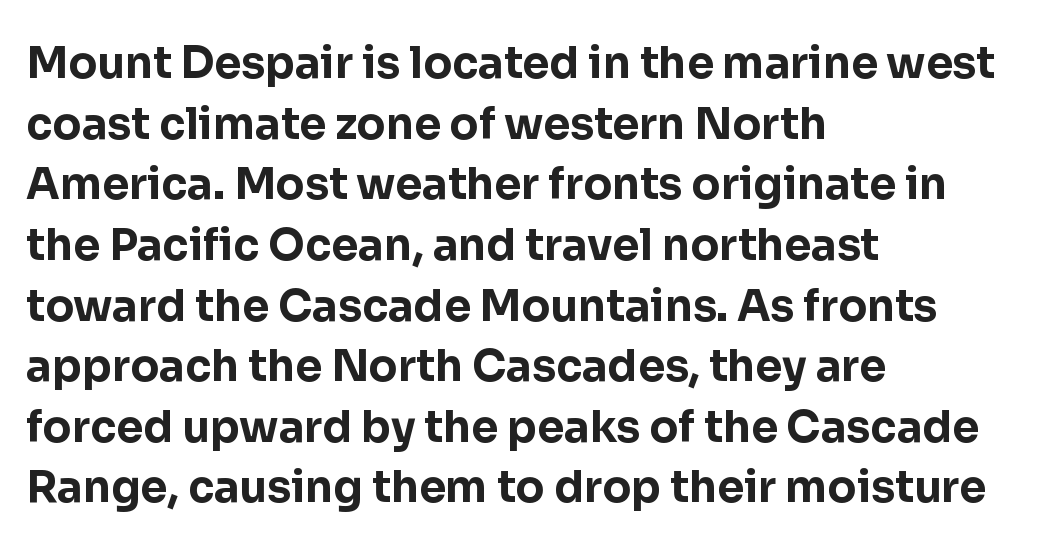
{"serif": "no", "italic": "no", "bold": "yes", "weight": "bold", "width": "normal", "stroke_contrast": "low", "x_height": "medium", "monospaced": "no", "underline": "no", "align": "left", "line_spacing": "normal", "line_spacing_ratio": 1.41, "letter_spacing": "normal", "letter_spacing_em": 0.0, "glyph_px": 43}
